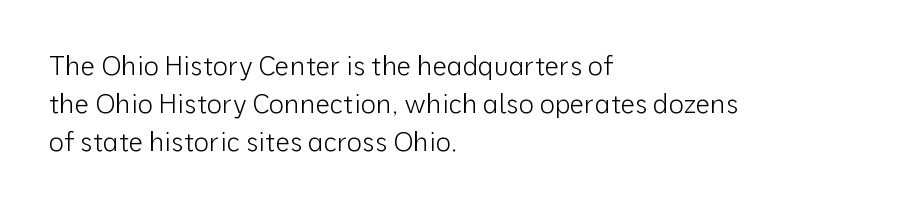
Q: Is the text bold? A: No.
Q: Is the text italic (slanted)? A: No, it is upright.
Q: Is the text underlined? A: No.
Q: How is the paragraph aligned? A: Left-aligned.
Q: Is the spacing between letters normal or unusually wide? A: Normal.
Q: Is the spacing between lines tight, normal or loose? A: Normal.
